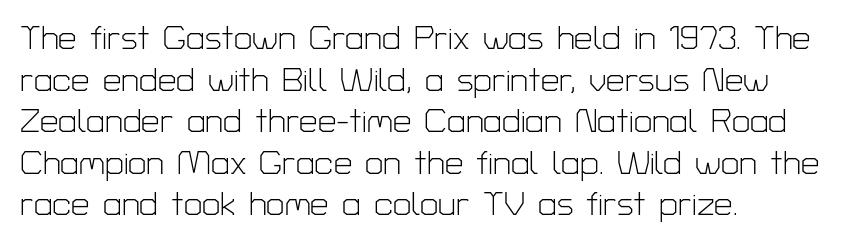
Q: Is the text bold? A: No.
Q: Is the text italic (slanted)? A: No, it is upright.
Q: Is the typeface a serif or a sans-serif typeface? A: Sans-serif.
Q: Is the text underlined? A: No.
Q: How is the paragraph aligned? A: Left-aligned.
Q: Is the spacing between letters normal or unusually wide? A: Normal.
Q: Is the spacing between lines tight, normal or loose? A: Normal.
Q: Width (condensed, normal, or wide)? A: Normal.
Q: Stroke contrast? A: Low.
Q: x-height? A: Medium.
Q: Monospaced? A: No.
